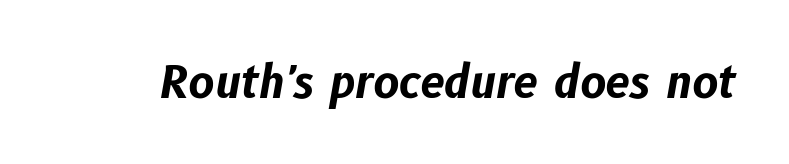
{"italic": "yes", "lean": "right", "slant_degrees": 10, "bold": "yes", "weight": "bold", "width": "normal", "stroke_contrast": "low", "x_height": "medium", "monospaced": "no", "underline": "no", "letter_spacing": "normal", "letter_spacing_em": 0.0, "glyph_px": 44}
